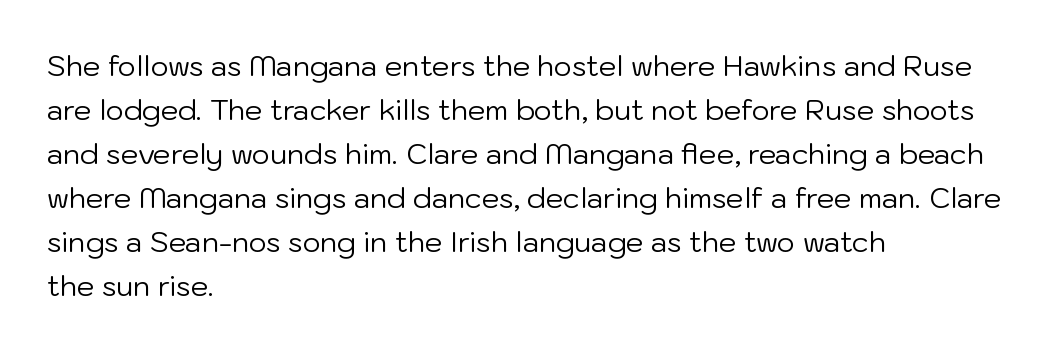
The image shows 28 px regular-weight sans-serif type, upright; set left-aligned, normal line spacing (1.57x), normal letter spacing, not underlined; low stroke contrast and a medium x-height.
